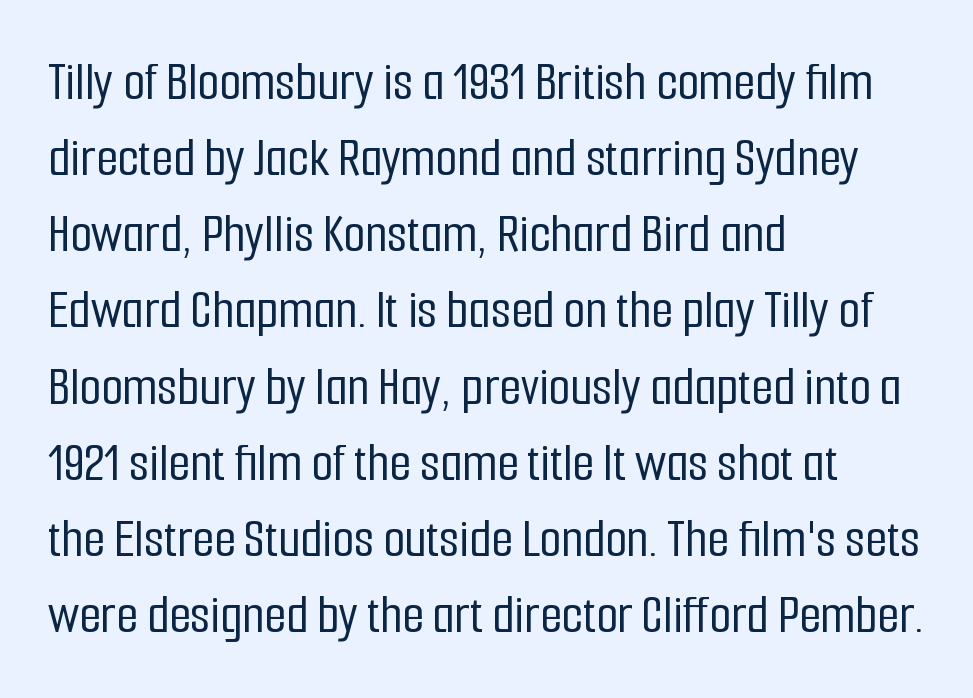
The image shows 56 px condensed sans-serif type, upright; set left-aligned, normal line spacing (1.36x), normal letter spacing, not underlined; low stroke contrast and a medium x-height.
